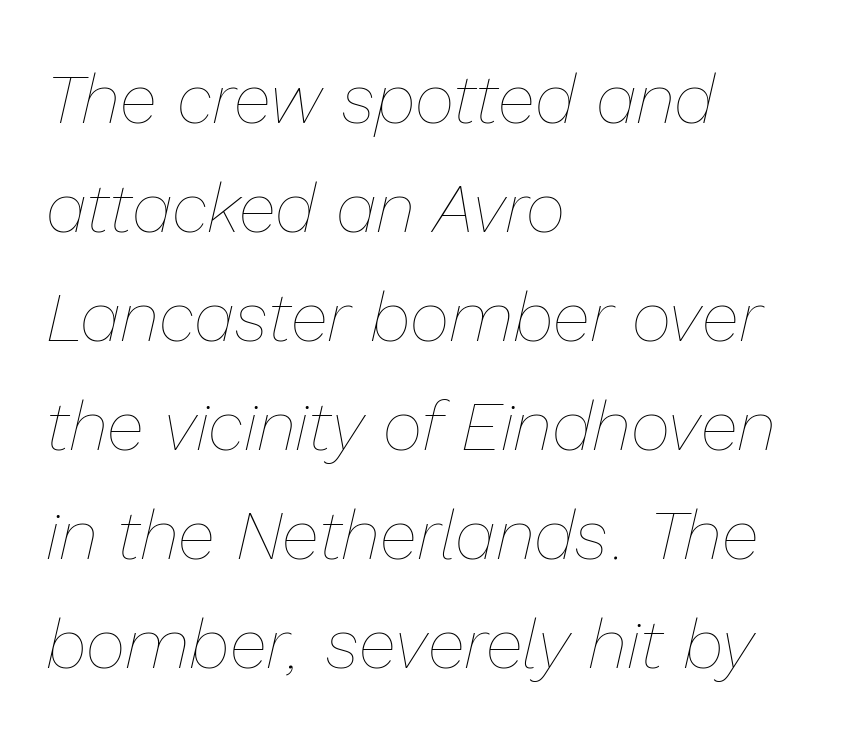
{"italic": "yes", "lean": "right", "slant_degrees": 13, "bold": "no", "weight": "thin", "width": "normal", "stroke_contrast": "low", "x_height": "medium", "monospaced": "no", "underline": "no", "align": "left", "line_spacing": "normal", "line_spacing_ratio": 1.58, "letter_spacing": "normal", "letter_spacing_em": 0.0, "glyph_px": 69}
